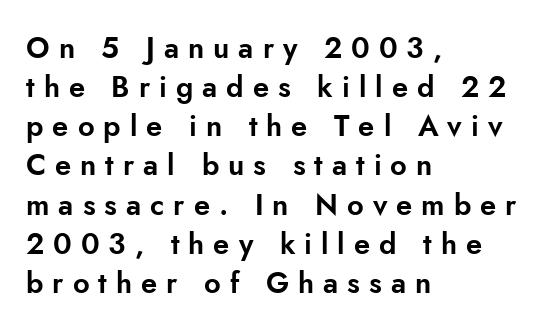
The image shows 29 px sans-serif type, upright; set left-aligned, normal line spacing (1.35x), unusually wide letter spacing (+0.31 em), not underlined; low stroke contrast and a small x-height.
